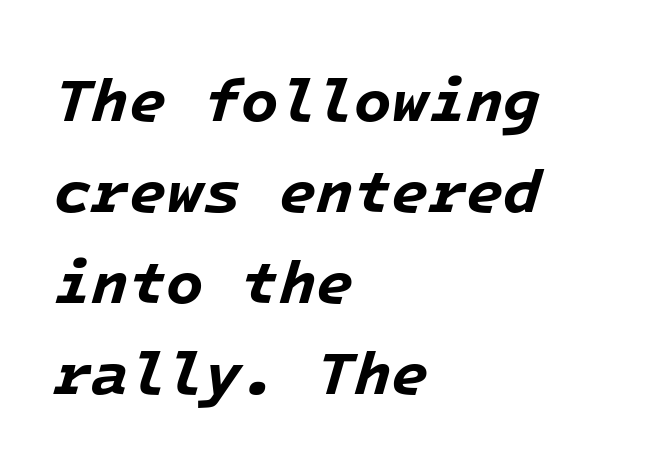
{"italic": "yes", "lean": "right", "slant_degrees": 16, "bold": "yes", "weight": "bold", "width": "normal", "stroke_contrast": "low", "x_height": "medium", "monospaced": "yes", "underline": "no", "align": "left", "line_spacing": "normal", "line_spacing_ratio": 1.49, "letter_spacing": "normal", "letter_spacing_em": 0.0, "glyph_px": 61}
